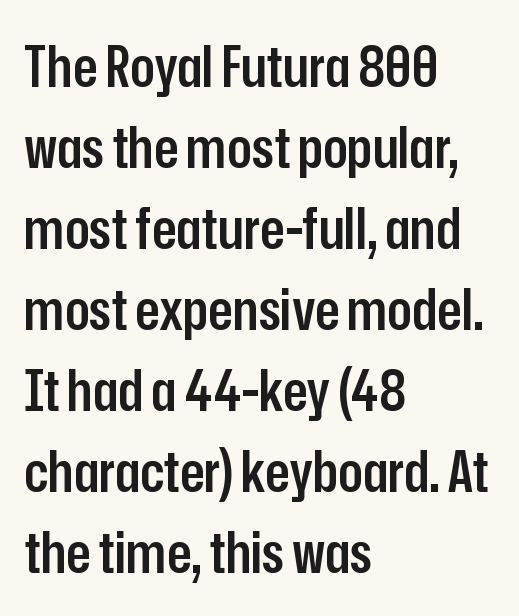
Q: Is the text bold? A: Semi-bold.
Q: Is the text italic (slanted)? A: No, it is upright.
Q: Is the typeface a serif or a sans-serif typeface? A: Sans-serif.
Q: Is the text underlined? A: No.
Q: How is the paragraph aligned? A: Left-aligned.
Q: Is the spacing between letters normal or unusually wide? A: Normal.
Q: Is the spacing between lines tight, normal or loose? A: Normal.
Q: Width (condensed, normal, or wide)? A: Condensed.
Q: Stroke contrast? A: Low.
Q: x-height? A: Medium.
Q: Monospaced? A: No.
